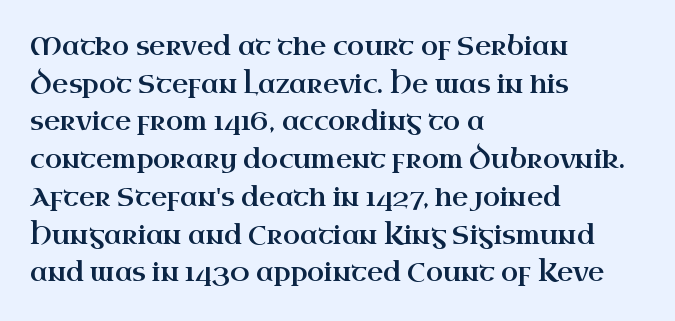
Q: Is the text italic (slanted)? A: No, it is upright.
Q: Is the text underlined? A: No.
Q: How is the paragraph aligned? A: Left-aligned.
Q: Is the spacing between letters normal or unusually wide? A: Normal.
Q: Is the spacing between lines tight, normal or loose? A: Normal.
